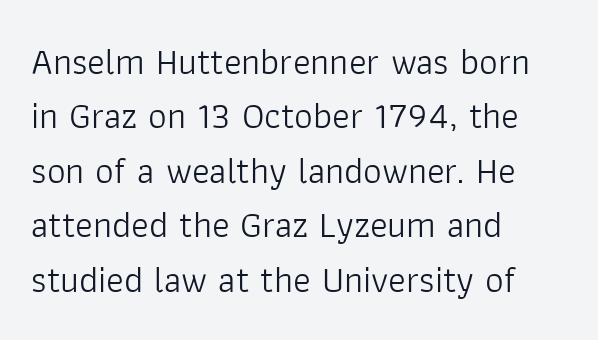
Varying glyph widths throughout — classic text-font behaviour. Look at the bottom of the vertical strokes: they stop flat, with no serifs. Honestly, the row spacing looks completely unremarkable. The passage shown is not bold in any degree.
